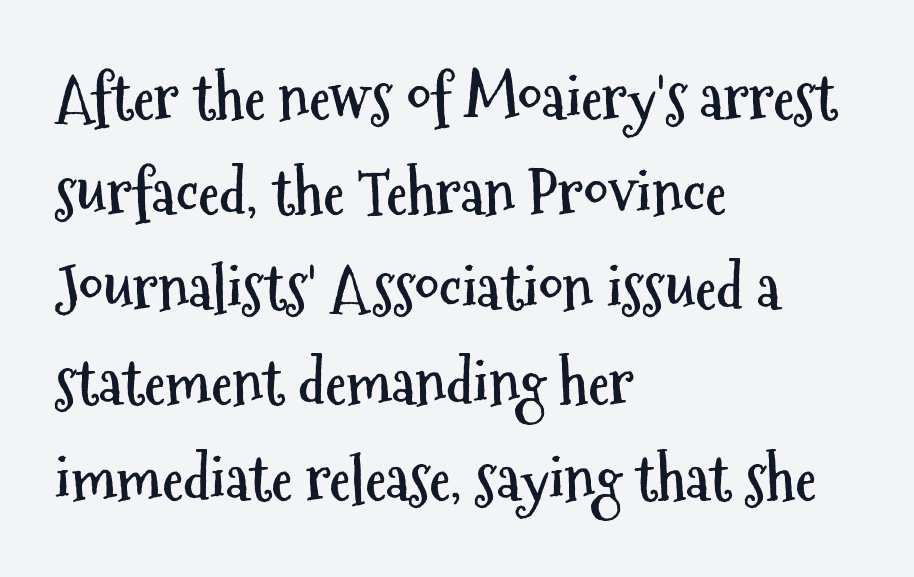
Teacher's note: observe the even left margin — that is flush-left alignment. Line spacing here is normal. The passage shown is typed in a proportional face where columns would drift. The passage shown is not underscored anywhere.
